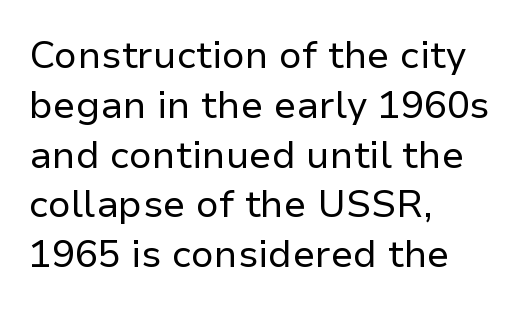
Q: Is the text bold? A: No.
Q: Is the text italic (slanted)? A: No, it is upright.
Q: Is the typeface a serif or a sans-serif typeface? A: Sans-serif.
Q: Is the text underlined? A: No.
Q: How is the paragraph aligned? A: Left-aligned.
Q: Is the spacing between letters normal or unusually wide? A: Normal.
Q: Is the spacing between lines tight, normal or loose? A: Normal.
Q: Width (condensed, normal, or wide)? A: Normal.
Q: Stroke contrast? A: Low.
Q: x-height? A: Medium.
Q: Monospaced? A: No.
